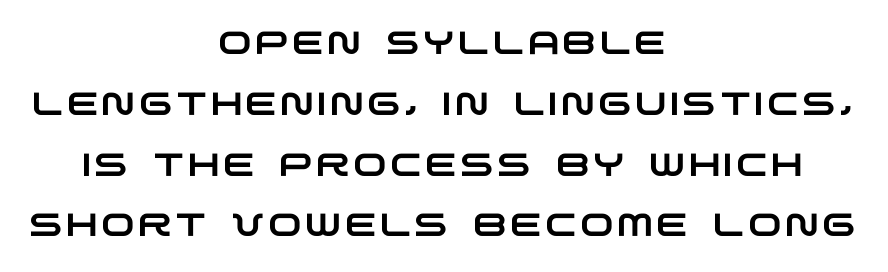
{"serif": "no", "width": "wide", "stroke_contrast": "low", "x_height": "large", "monospaced": "no", "underline": "no", "align": "center", "line_spacing": "loose", "line_spacing_ratio": 1.9, "glyph_px": 32}
